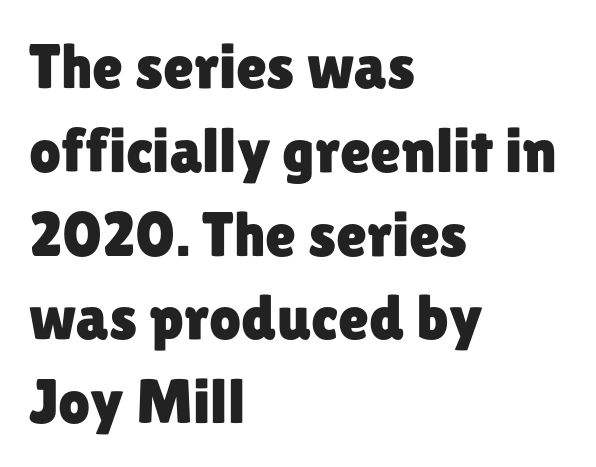
The image shows 63 px sans-serif type, upright; set left-aligned, normal line spacing (1.33x), normal letter spacing, not underlined; low stroke contrast and a medium x-height.
